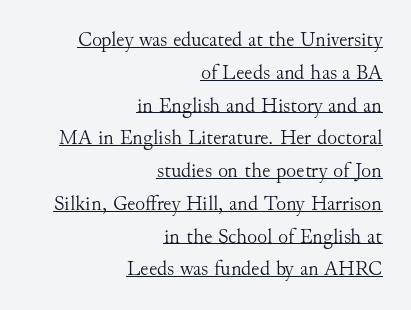
The image shows 21 px text type, upright; set right-aligned, normal line spacing (1.56x), normal letter spacing, underlined.
